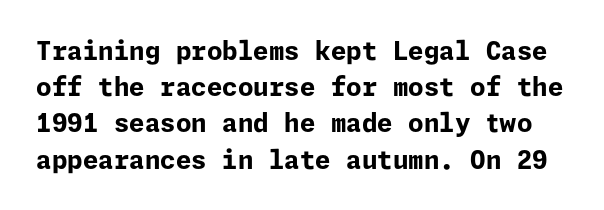
Q: Is the text bold? A: Yes.
Q: Is the text italic (slanted)? A: No, it is upright.
Q: Is the text underlined? A: No.
Q: Is the spacing between letters normal or unusually wide? A: Normal.
Q: Is the spacing between lines tight, normal or loose? A: Normal.
